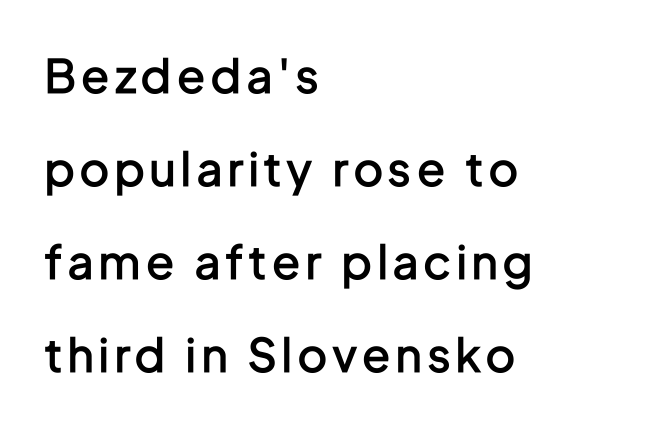
The passage is arranged the way most books set body copy — flush left. No feet cap the strokes, marking this as sans-serif type. Horizontal bands of white between lines are thick stripes. Ordinary non-slanted type is in use. The passage shown is typed in a proportional face where columns would drift.
